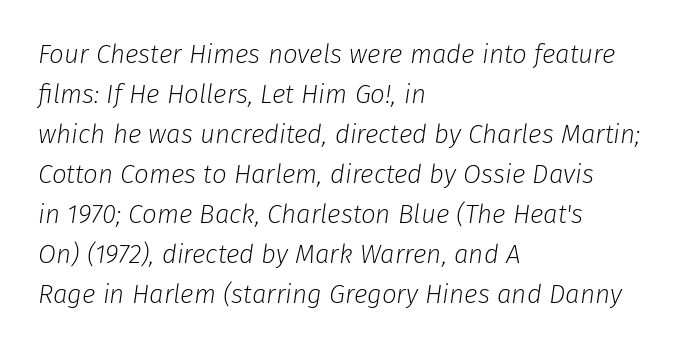
Q: Is the text bold? A: No.
Q: Is the text italic (slanted)? A: Yes, it leans right by about 8 degrees.
Q: Is the text underlined? A: No.
Q: How is the paragraph aligned? A: Left-aligned.
Q: Is the spacing between letters normal or unusually wide? A: Normal.
Q: Is the spacing between lines tight, normal or loose? A: Normal.
